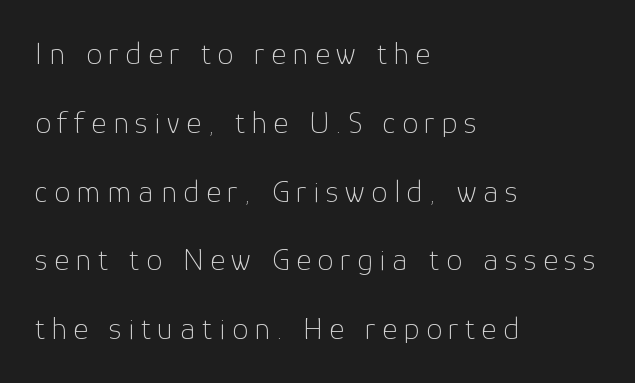
Q: Is the text bold? A: No.
Q: Is the text italic (slanted)? A: No, it is upright.
Q: Is the typeface a serif or a sans-serif typeface? A: Sans-serif.
Q: Is the text underlined? A: No.
Q: How is the paragraph aligned? A: Left-aligned.
Q: Is the spacing between letters normal or unusually wide? A: Unusually wide.
Q: Is the spacing between lines tight, normal or loose? A: Loose.
Q: Width (condensed, normal, or wide)? A: Normal.
Q: Stroke contrast? A: Low.
Q: x-height? A: Medium.
Q: Monospaced? A: No.
